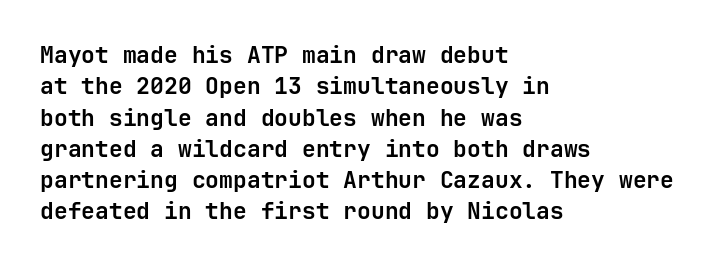
Q: Is the text bold? A: Yes.
Q: Is the text italic (slanted)? A: No, it is upright.
Q: Is the text underlined? A: No.
Q: How is the paragraph aligned? A: Left-aligned.
Q: Is the spacing between letters normal or unusually wide? A: Normal.
Q: Is the spacing between lines tight, normal or loose? A: Normal.
